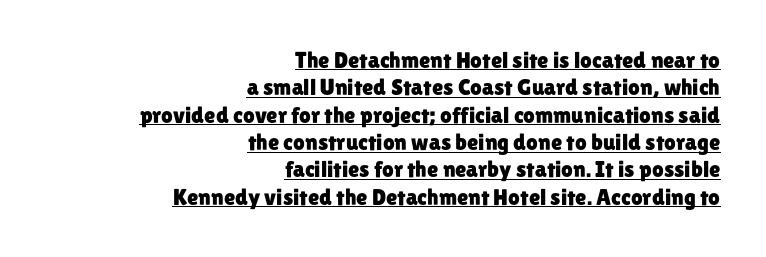
{"italic": "no", "underline": "yes", "align": "right", "line_spacing_ratio": 1.19, "letter_spacing": "normal", "letter_spacing_em": 0.0, "glyph_px": 23}
